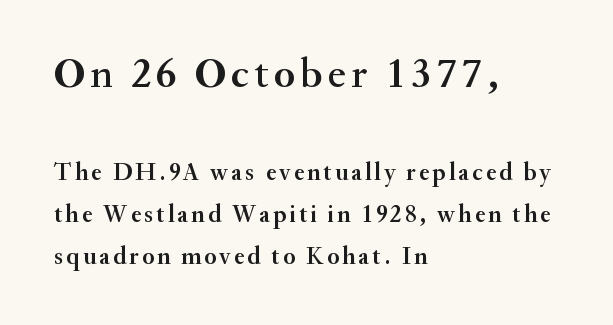
Q: Is the text italic (slanted)? A: No, it is upright.
Q: Is the typeface a serif or a sans-serif typeface? A: Serif.
Q: Is the text underlined? A: No.
Q: How is the paragraph aligned? A: Left-aligned.
Q: Is the spacing between lines tight, normal or loose? A: Normal.
Q: Which block of text is set in a larger size, the first (top) or the second (bottom)? A: The first (top) one.
Q: Width (condensed, normal, or wide)? A: Normal.
Q: Stroke contrast? A: Medium.
Q: x-height? A: Small.
Q: Monospaced? A: No.
